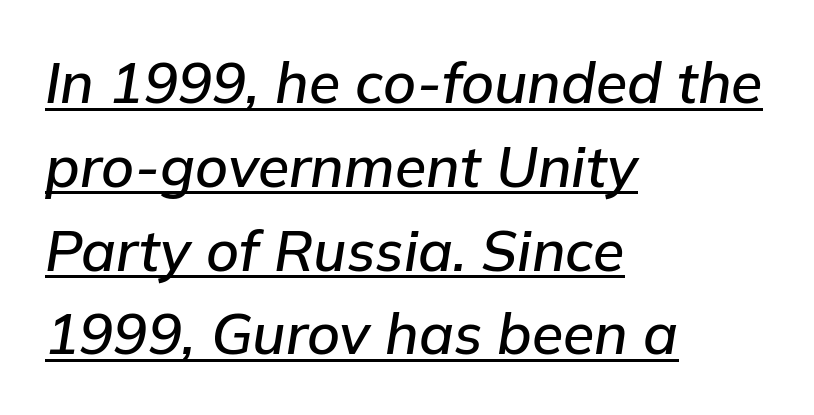
{"italic": "yes", "lean": "right", "slant_degrees": 9, "width": "normal", "stroke_contrast": "low", "x_height": "medium", "monospaced": "no", "underline": "yes", "align": "left", "line_spacing": "normal", "line_spacing_ratio": 1.47, "letter_spacing": "normal", "letter_spacing_em": 0.0, "glyph_px": 57}
